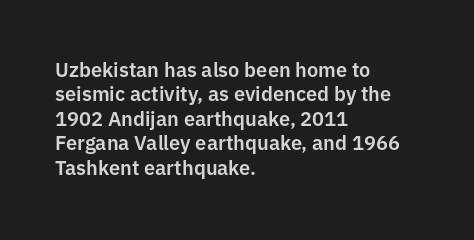
The image shows 20 px text type, upright; set left-aligned, line spacing 1.22x, normal letter spacing, not underlined.
